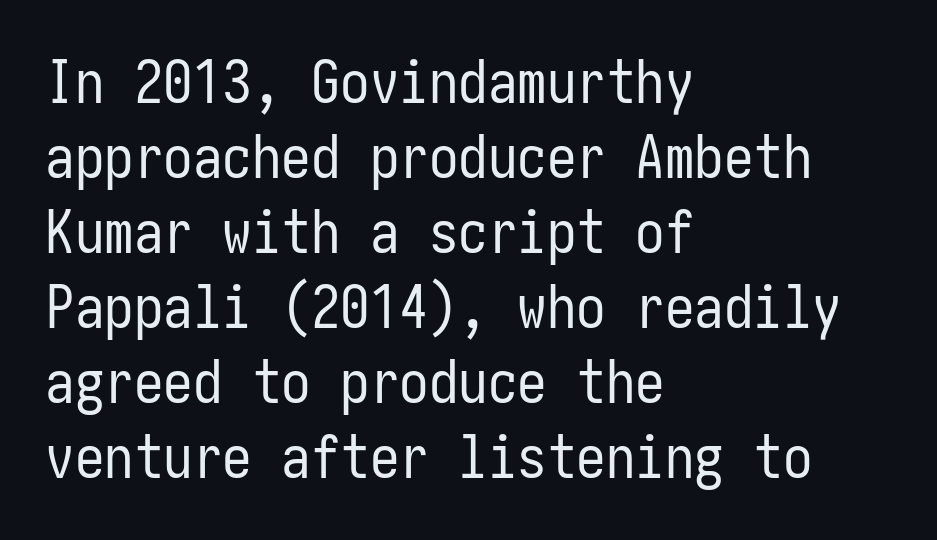
The letters sit at their default tracking, neither squeezed nor spread. Each letter's strokes conclude bluntly, with no projecting serifs. The rendering anchors every line to the left-hand side. Stems and bowls with no extra thickness — not bold. Notice how the stems are strictly vertical — no italics here. Rule under the text: the space is simply empty.
